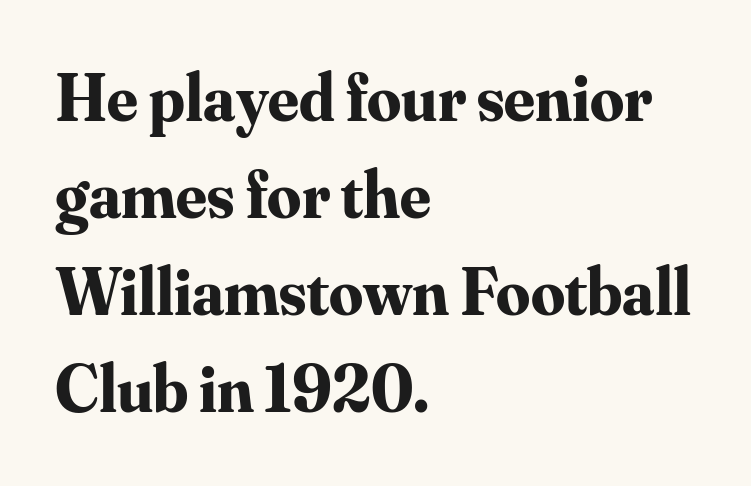
Q: Is the text bold? A: Yes.
Q: Is the text italic (slanted)? A: No, it is upright.
Q: Is the typeface a serif or a sans-serif typeface? A: Serif.
Q: Is the text underlined? A: No.
Q: How is the paragraph aligned? A: Left-aligned.
Q: Is the spacing between letters normal or unusually wide? A: Normal.
Q: Is the spacing between lines tight, normal or loose? A: Normal.
Q: Width (condensed, normal, or wide)? A: Normal.
Q: Stroke contrast? A: Medium.
Q: x-height? A: Small.
Q: Monospaced? A: No.
